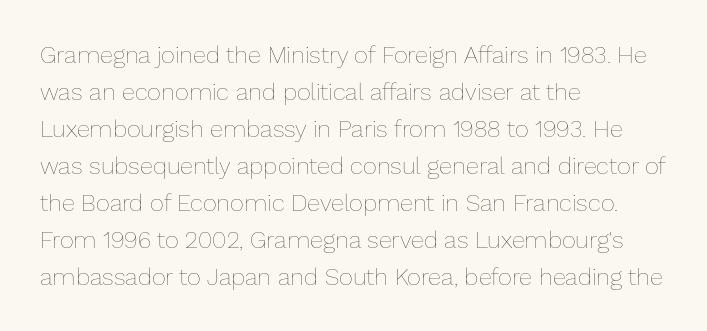
The image shows 24 px text type, upright; set left-aligned, normal line spacing (1.54x), normal letter spacing, not underlined.
